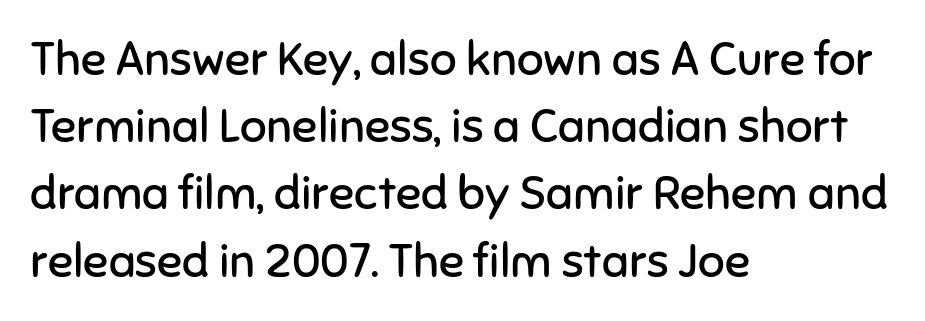
{"serif": "no", "italic": "no", "bold": "no", "weight": "regular", "width": "normal", "stroke_contrast": "low", "x_height": "medium", "monospaced": "no", "underline": "no", "align": "left", "line_spacing": "normal", "line_spacing_ratio": 1.43, "letter_spacing": "normal", "letter_spacing_em": 0.0, "glyph_px": 47}
